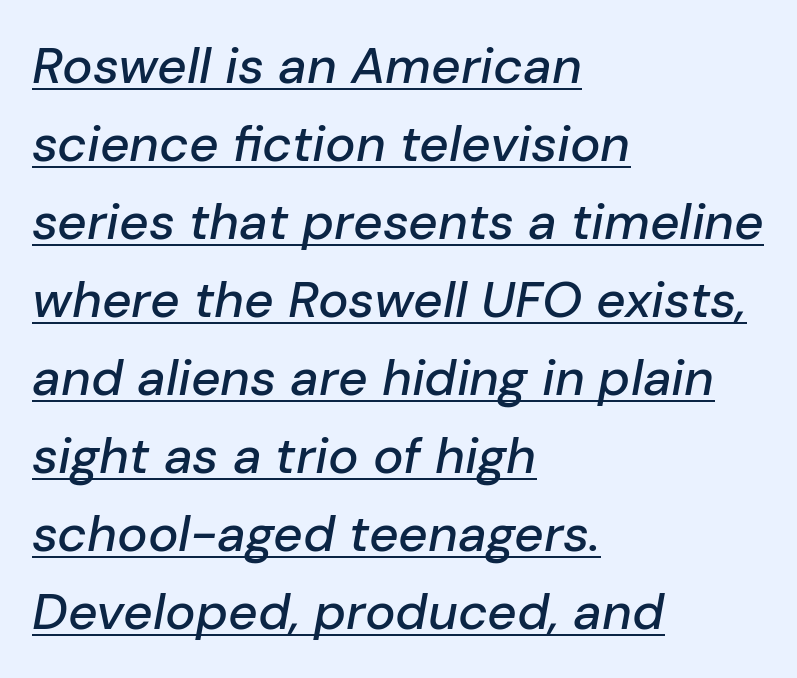
Q: Is the text italic (slanted)? A: Yes, it leans right by about 10 degrees.
Q: Is the text underlined? A: Yes.
Q: How is the paragraph aligned? A: Left-aligned.
Q: Is the spacing between letters normal or unusually wide? A: Normal.
Q: Is the spacing between lines tight, normal or loose? A: Normal.
Q: Width (condensed, normal, or wide)? A: Normal.
Q: Stroke contrast? A: Low.
Q: x-height? A: Medium.
Q: Monospaced? A: No.
